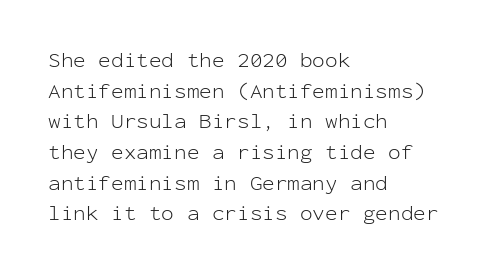
Q: Is the text bold? A: No.
Q: Is the text italic (slanted)? A: No, it is upright.
Q: Is the text underlined? A: No.
Q: How is the paragraph aligned? A: Left-aligned.
Q: Is the spacing between letters normal or unusually wide? A: Normal.
Q: Is the spacing between lines tight, normal or loose? A: Normal.
